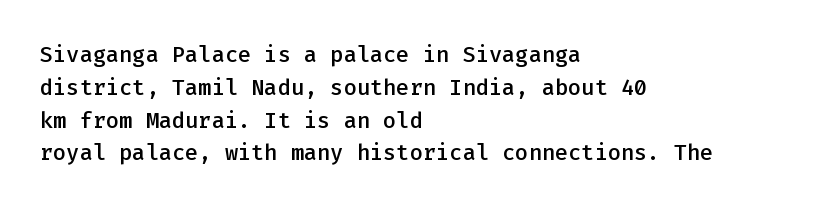
{"italic": "no", "bold": "semi", "underline": "no", "align": "left", "line_spacing": "normal", "line_spacing_ratio": 1.49, "letter_spacing": "normal", "letter_spacing_em": 0.0, "glyph_px": 22}
